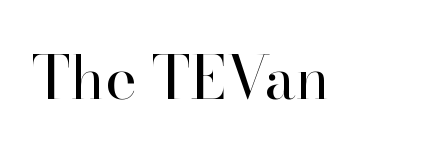
The image shows 60 px regular-weight serif type, upright; set normal letter spacing, not underlined; high stroke contrast and a small x-height.
